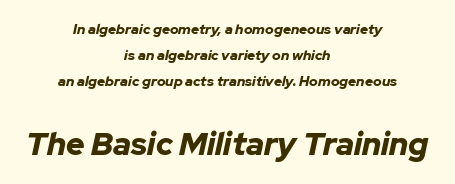
Pretty heavy lettering here — definitely bold. A student would notice the bottom passage is typeset larger than what precedes it. The rendering uses natural spacing where letterforms have individual widths. Caption: multi-line text, centered on the measure. The specimen reads as italic at a glance.
